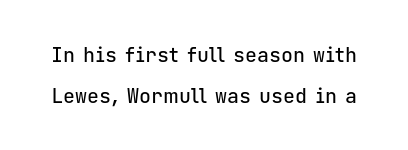
{"italic": "no", "underline": "no", "line_spacing": "loose", "line_spacing_ratio": 2.04, "letter_spacing": "normal", "letter_spacing_em": 0.0, "glyph_px": 20}
